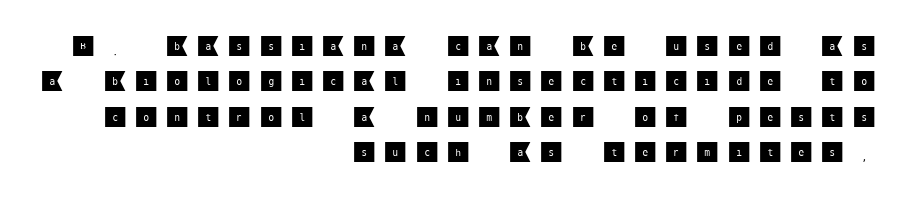
Q: Is the text italic (slanted)? A: No, it is upright.
Q: Is the text underlined? A: No.
Q: How is the paragraph aligned? A: Right-aligned.
Q: Is the spacing between letters normal or unusually wide? A: Unusually wide.
Q: Is the spacing between lines tight, normal or loose? A: Normal.
